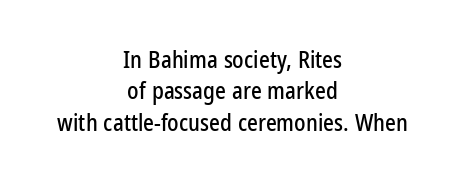
Q: Is the text italic (slanted)? A: No, it is upright.
Q: Is the text underlined? A: No.
Q: How is the paragraph aligned? A: Centered.
Q: Is the spacing between letters normal or unusually wide? A: Normal.
Q: Is the spacing between lines tight, normal or loose? A: Normal.
